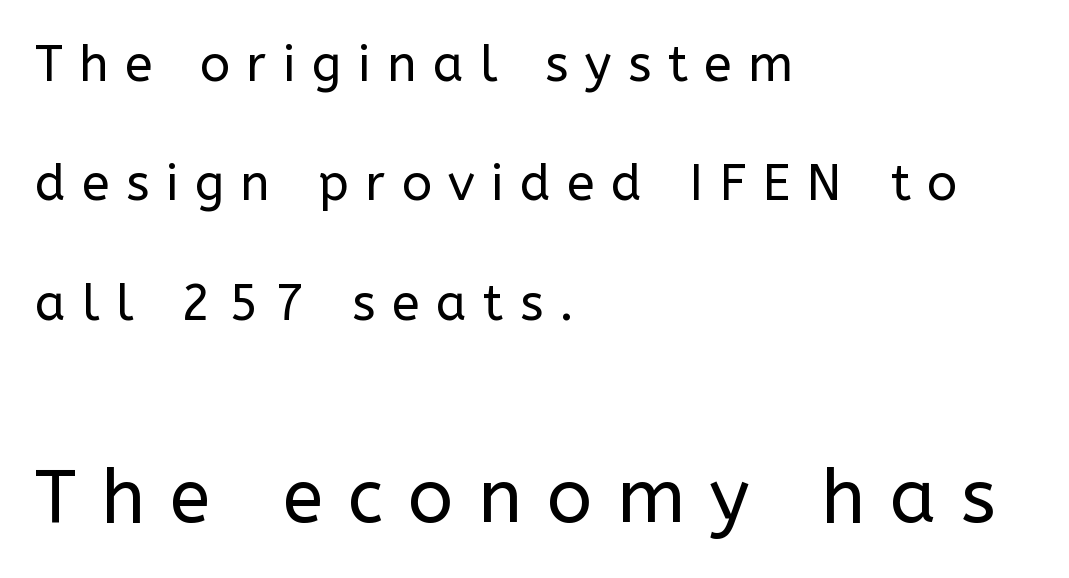
This sample is left-justified, so line endings fall wherever the words run out. The lines are spread far apart with generous leading. This sample uses a sans-serif face. Is the letter spacing exaggerated? Yes — the characters are pushed far apart. Decoration check: the copy has no underline.
